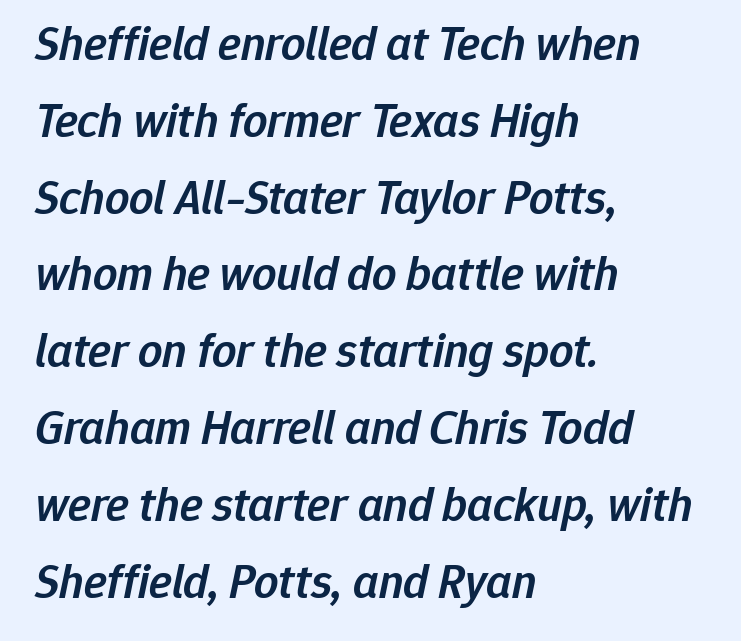
{"italic": "yes", "lean": "right", "slant_degrees": 12, "bold": "semi", "weight": "semibold", "width": "normal", "stroke_contrast": "low", "x_height": "medium", "monospaced": "no", "underline": "no", "align": "left", "line_spacing": "normal", "line_spacing_ratio": 1.6, "letter_spacing": "normal", "letter_spacing_em": 0.0, "glyph_px": 48}
